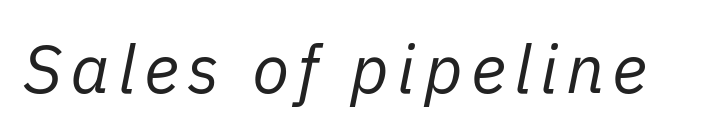
Q: Is the text bold? A: No.
Q: Is the text italic (slanted)? A: Yes, it leans right by about 11 degrees.
Q: Is the text underlined? A: No.
Q: Width (condensed, normal, or wide)? A: Normal.
Q: Stroke contrast? A: Low.
Q: x-height? A: Medium.
Q: Monospaced? A: No.
